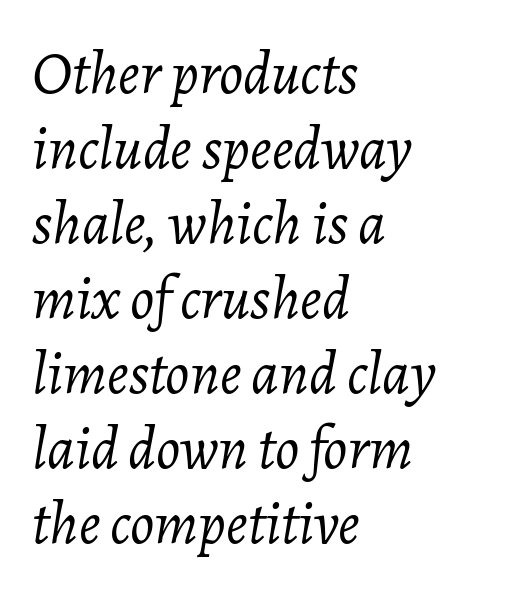
Q: Is the text bold? A: No.
Q: Is the text italic (slanted)? A: Yes, it leans right by about 7 degrees.
Q: Is the text underlined? A: No.
Q: How is the paragraph aligned? A: Left-aligned.
Q: Is the spacing between letters normal or unusually wide? A: Normal.
Q: Is the spacing between lines tight, normal or loose? A: Normal.
Q: Width (condensed, normal, or wide)? A: Normal.
Q: Stroke contrast? A: Low.
Q: x-height? A: Medium.
Q: Monospaced? A: No.
